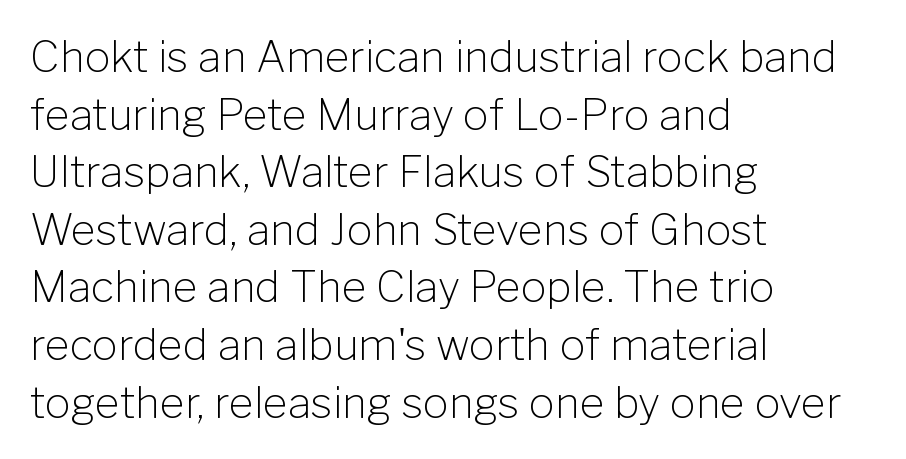
Q: Is the text bold? A: No.
Q: Is the text italic (slanted)? A: No, it is upright.
Q: Is the typeface a serif or a sans-serif typeface? A: Sans-serif.
Q: Is the text underlined? A: No.
Q: How is the paragraph aligned? A: Left-aligned.
Q: Is the spacing between letters normal or unusually wide? A: Normal.
Q: Is the spacing between lines tight, normal or loose? A: Normal.
Q: Width (condensed, normal, or wide)? A: Normal.
Q: Stroke contrast? A: Low.
Q: x-height? A: Medium.
Q: Monospaced? A: No.
